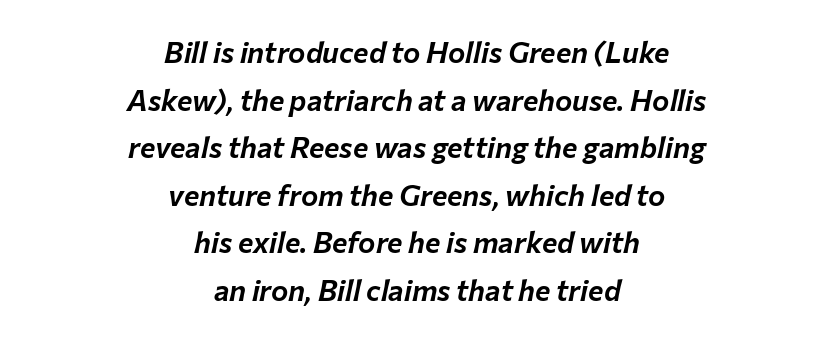
The image shows 29 px text type, italic (leaning right); set centered, normal line spacing (1.64x), normal letter spacing, not underlined; low stroke contrast and a medium x-height.
